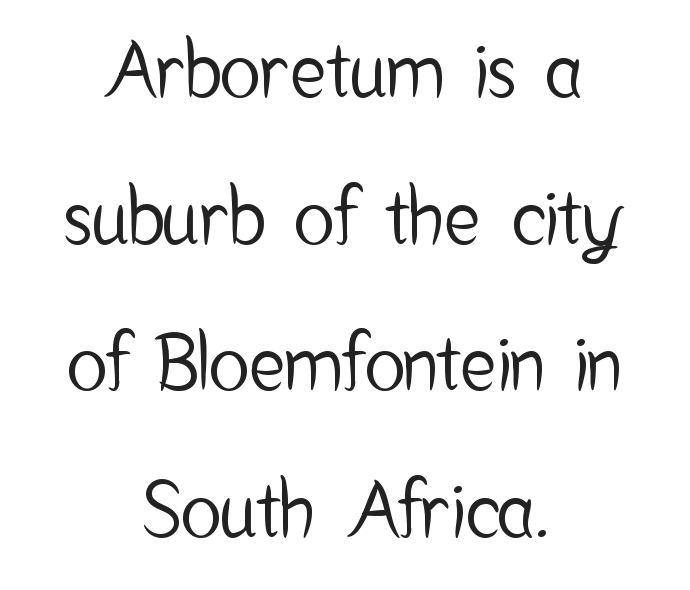
Q: Is the text italic (slanted)? A: No, it is upright.
Q: Is the typeface a serif or a sans-serif typeface? A: Sans-serif.
Q: Is the text underlined? A: No.
Q: How is the paragraph aligned? A: Centered.
Q: Is the spacing between letters normal or unusually wide? A: Normal.
Q: Is the spacing between lines tight, normal or loose? A: Loose.
Q: Width (condensed, normal, or wide)? A: Condensed.
Q: Stroke contrast? A: Low.
Q: x-height? A: Medium.
Q: Monospaced? A: No.
